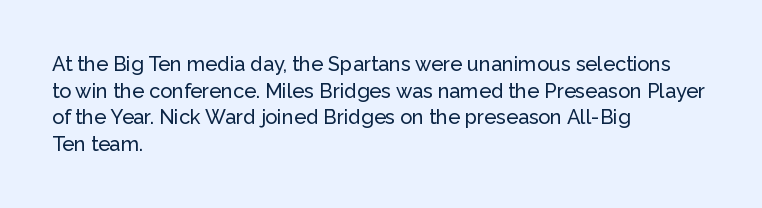
Which margin do the lines hug? The left one — the right edge is uneven. Do the letters lean? They stand straight. Students, note that the glyphs here touch the page at normal intervals. The block of text has a typical density, with ordinary space between rows. Unmarked baselines from the first word to the last.
